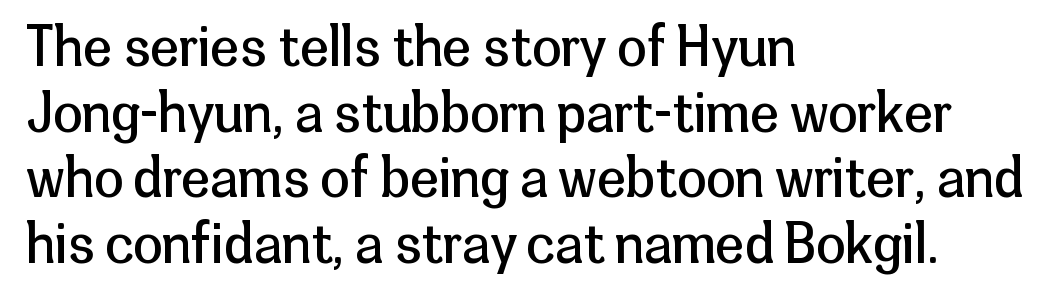
This sample uses a sans-serif face. Summary of weight: not heavy and not bold. The lines in this sample share a left origin and differ only in where they stop. Compared with typical body copy, the letter spacing here is the same. You can tell it's not italic because the verticals are truly vertical. Here the designer chose a conventional face with non-uniform glyph widths.
